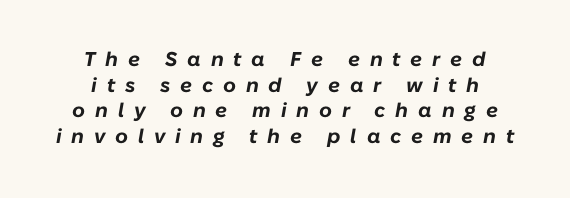
{"italic": "yes", "lean": "right", "slant_degrees": 10, "bold": "yes", "underline": "no", "line_spacing": "normal", "line_spacing_ratio": 1.28, "letter_spacing": "wide", "letter_spacing_em": 0.49, "glyph_px": 20}
